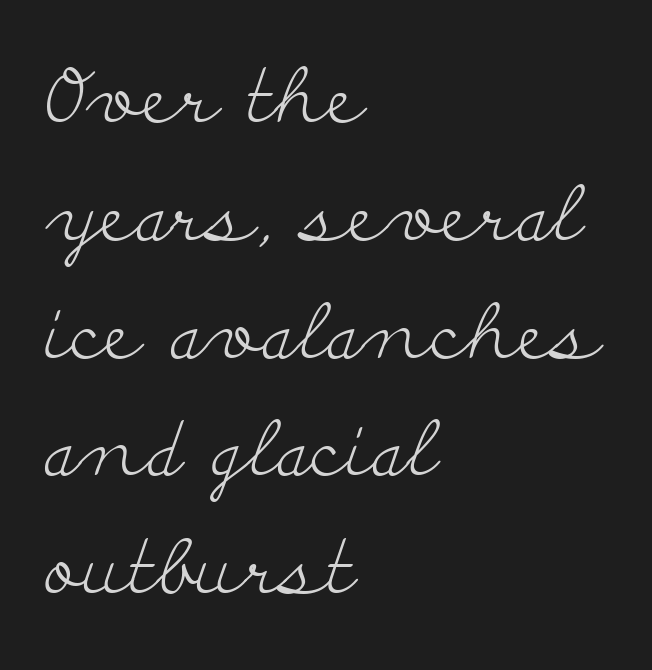
{"serif": "yes", "bold": "no", "weight": "light", "width": "wide", "stroke_contrast": "low", "x_height": "small", "monospaced": "no", "underline": "no", "align": "left", "line_spacing": "normal", "line_spacing_ratio": 1.55, "letter_spacing": "normal", "letter_spacing_em": 0.0, "glyph_px": 76}
